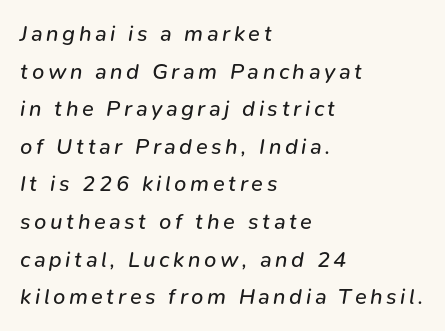
The image shows 22 px text type, italic (leaning right); set left-aligned, line spacing 1.71x, not underlined.
